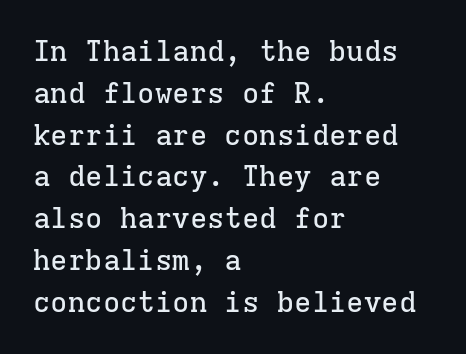
Q: Is the text italic (slanted)? A: No, it is upright.
Q: Is the typeface a serif or a sans-serif typeface? A: Serif.
Q: Is the text underlined? A: No.
Q: How is the paragraph aligned? A: Left-aligned.
Q: Is the spacing between letters normal or unusually wide? A: Normal.
Q: Is the spacing between lines tight, normal or loose? A: Normal.
Q: Width (condensed, normal, or wide)? A: Normal.
Q: Stroke contrast? A: Low.
Q: x-height? A: Medium.
Q: Monospaced? A: Yes.
